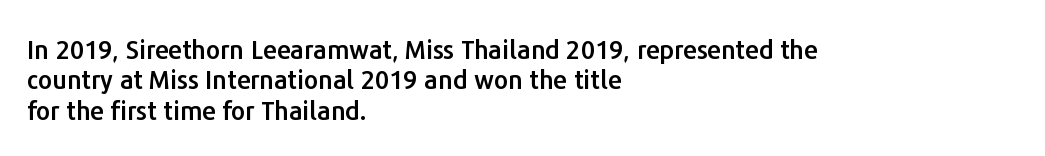
Q: Is the text italic (slanted)? A: No, it is upright.
Q: Is the text underlined? A: No.
Q: How is the paragraph aligned? A: Left-aligned.
Q: Is the spacing between letters normal or unusually wide? A: Normal.
